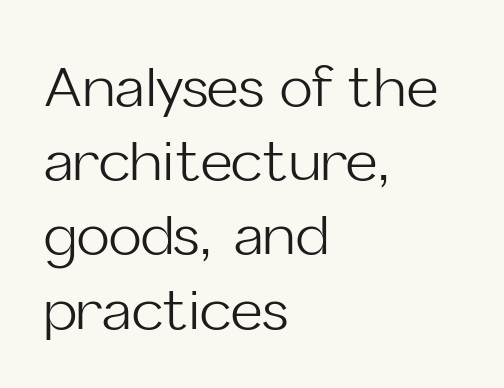
The image shows 55 px light sans-serif type, upright; set left-aligned, normal line spacing (1.35x), normal letter spacing, not underlined; low stroke contrast and a medium x-height.
